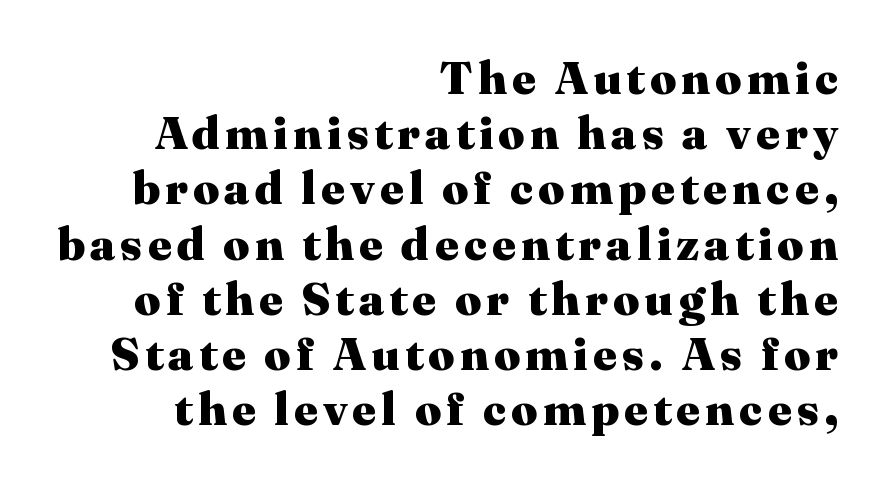
{"serif": "yes", "italic": "no", "bold": "yes", "weight": "heavy", "width": "normal", "stroke_contrast": "medium", "x_height": "medium", "monospaced": "no", "underline": "no", "align": "right", "line_spacing_ratio": 1.2, "glyph_px": 46}
